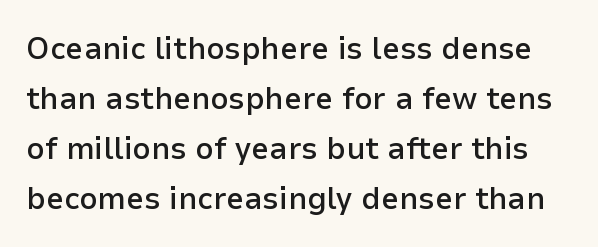
The image shows 32 px semibold sans-serif type, upright; set normal line spacing (1.56x), normal letter spacing, not underlined; low stroke contrast and a medium x-height.
